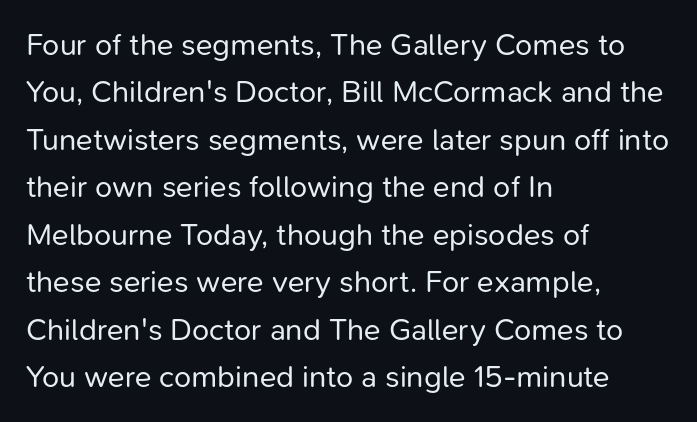
{"serif": "no", "italic": "no", "bold": "no", "weight": "regular", "width": "normal", "stroke_contrast": "low", "x_height": "medium", "monospaced": "no", "underline": "no", "align": "left", "line_spacing": "normal", "line_spacing_ratio": 1.53, "letter_spacing": "normal", "letter_spacing_em": 0.0, "glyph_px": 31}
